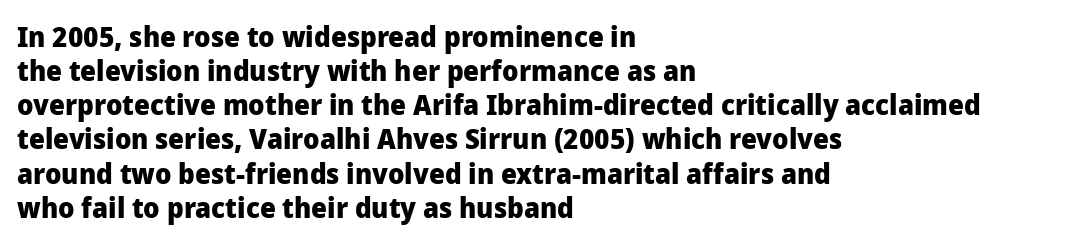
The image shows 28 px heavy sans-serif type, upright; set left-aligned, line spacing 1.22x, normal letter spacing, not underlined; low stroke contrast and a medium x-height.
